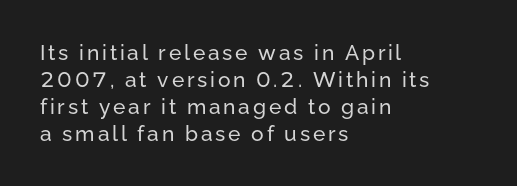
Q: Is the text italic (slanted)? A: No, it is upright.
Q: Is the text underlined? A: No.
Q: How is the paragraph aligned? A: Left-aligned.
Q: Is the spacing between lines tight, normal or loose? A: Normal.
